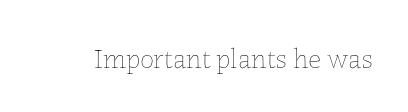
The font sits on the lighter half of the weight spectrum, regular included. The letters sit at their default tracking, neither squeezed nor spread. Think of a printed novel: that variable character pitch is what you see here. The string is rendered with underlining switched off.
